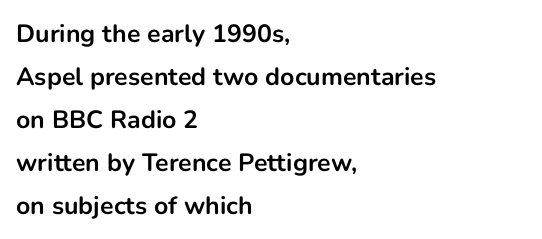
Q: Is the text bold? A: Yes.
Q: Is the text italic (slanted)? A: No, it is upright.
Q: Is the text underlined? A: No.
Q: How is the paragraph aligned? A: Left-aligned.
Q: Is the spacing between letters normal or unusually wide? A: Normal.
